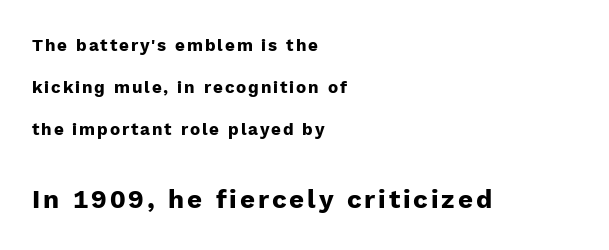
{"italic": "no", "bold": "yes", "underline": "no", "align": "left", "line_spacing": "loose", "line_spacing_ratio": 2.48, "larger_block": "second", "size_ratio": 1.53, "glyph_px": 26}
